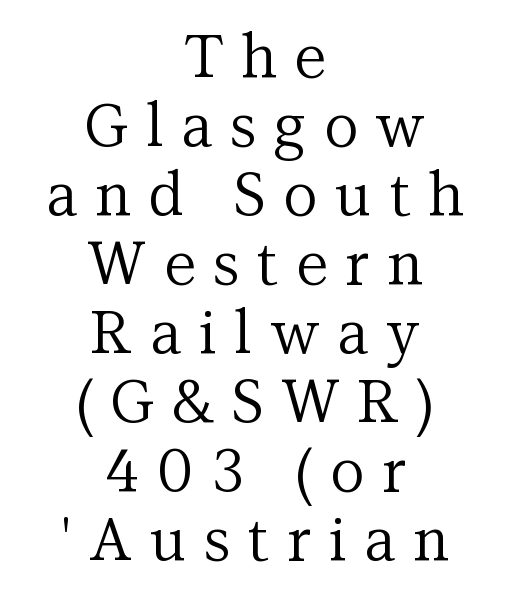
Small tapered or slab feet sit at the stroke ends, so this counts as serif. Nothing heavy about these letters — not bold at all. In terms of letterspacing, this is a distinctly airy, spread setting. The gap between lines stays unmarked.
